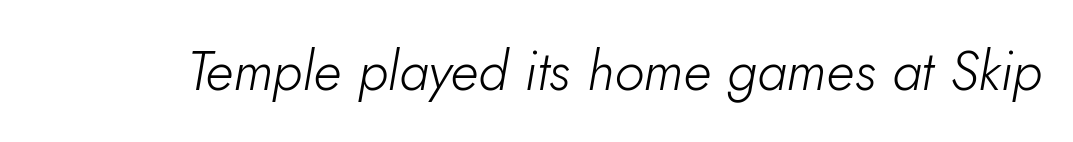
This is not heavy type; no bold has been used. The axis of the letterforms is tilted away from vertical. Looks like regular typesetting: each glyph gets only the width it needs. Look at the tracking — it's just the regular setting, nothing added. Anything drawn beneath the words? Only blank space.
